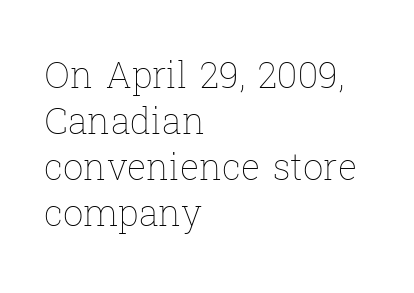
Q: Is the text bold? A: No.
Q: Is the text italic (slanted)? A: No, it is upright.
Q: Is the text underlined? A: No.
Q: How is the paragraph aligned? A: Left-aligned.
Q: Is the spacing between letters normal or unusually wide? A: Normal.
Q: Is the spacing between lines tight, normal or loose? A: Normal.
Q: Width (condensed, normal, or wide)? A: Normal.
Q: Stroke contrast? A: Low.
Q: x-height? A: Medium.
Q: Monospaced? A: No.
